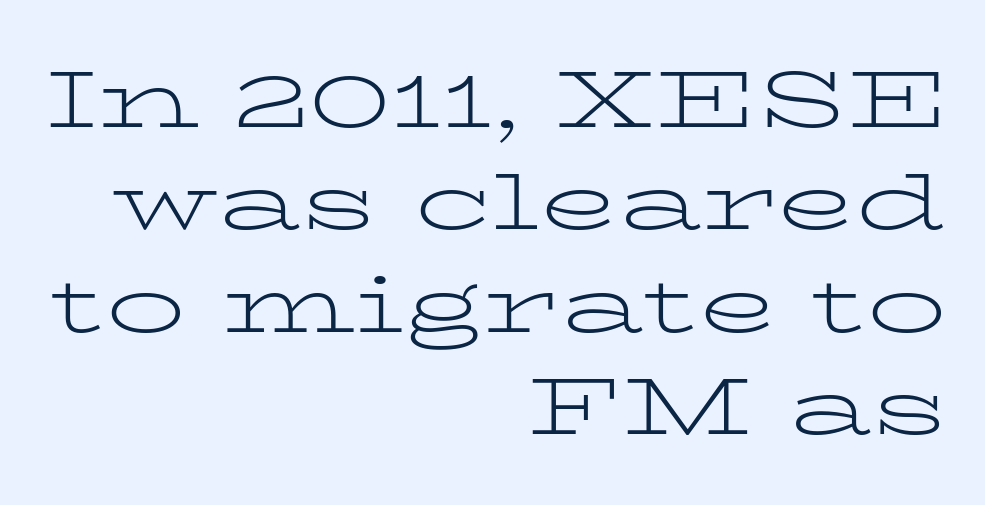
The image shows 80 px light, wide serif type, upright; set right-aligned, normal line spacing (1.28x), normal letter spacing, not underlined; low stroke contrast and a medium x-height.
